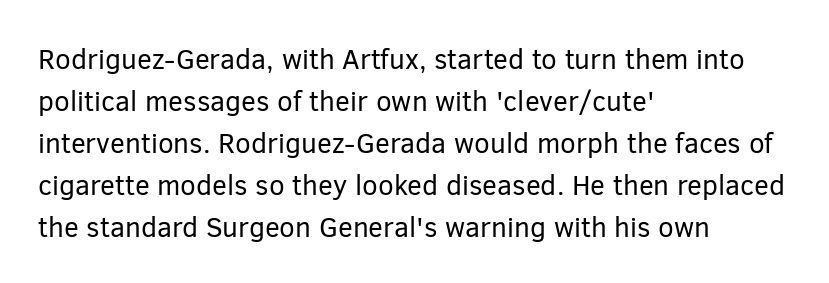
Q: Is the text bold? A: No.
Q: Is the text italic (slanted)? A: No, it is upright.
Q: Is the typeface a serif or a sans-serif typeface? A: Sans-serif.
Q: Is the text underlined? A: No.
Q: How is the paragraph aligned? A: Left-aligned.
Q: Is the spacing between letters normal or unusually wide? A: Normal.
Q: Is the spacing between lines tight, normal or loose? A: Normal.
Q: Width (condensed, normal, or wide)? A: Normal.
Q: Stroke contrast? A: Low.
Q: x-height? A: Medium.
Q: Monospaced? A: No.
